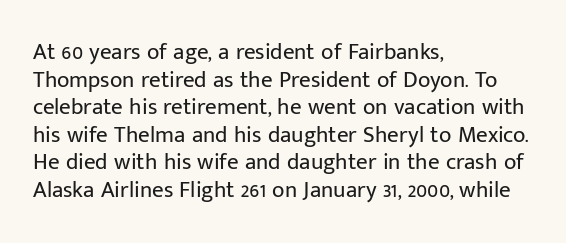
{"italic": "no", "bold": "no", "underline": "no", "align": "left", "line_spacing_ratio": 1.2, "letter_spacing": "normal", "letter_spacing_em": 0.0, "glyph_px": 23}
